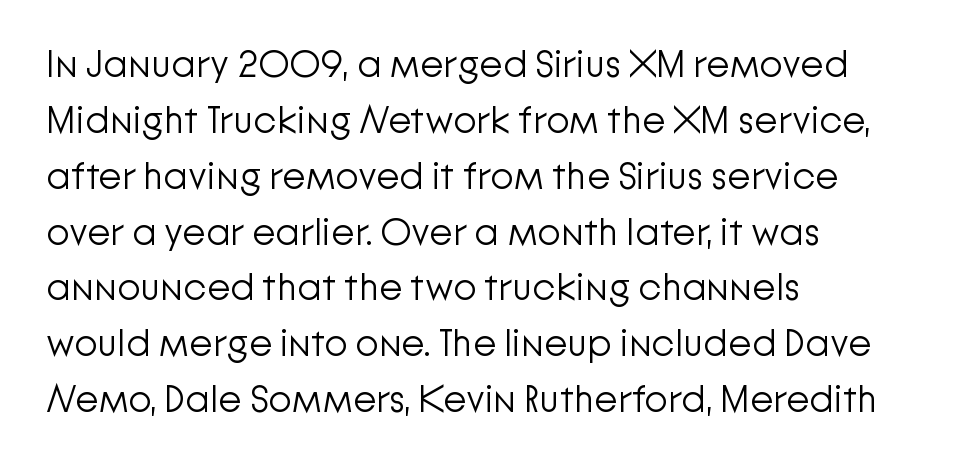
{"serif": "no", "italic": "no", "bold": "no", "weight": "light", "width": "normal", "stroke_contrast": "low", "x_height": "medium", "monospaced": "no", "underline": "no", "align": "left", "line_spacing": "normal", "line_spacing_ratio": 1.47, "letter_spacing": "normal", "letter_spacing_em": 0.0, "glyph_px": 38}
